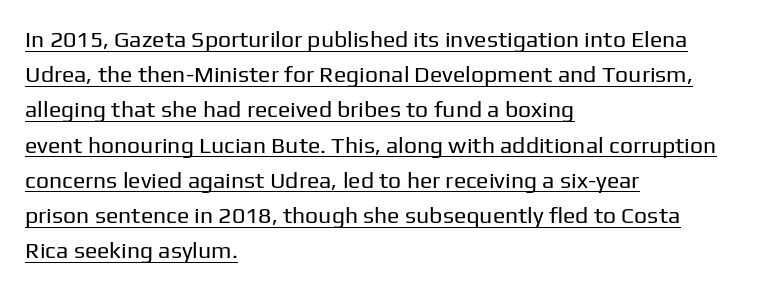
{"italic": "no", "bold": "no", "underline": "yes", "align": "left", "line_spacing": "normal", "line_spacing_ratio": 1.53, "letter_spacing": "normal", "letter_spacing_em": 0.0, "glyph_px": 23}
